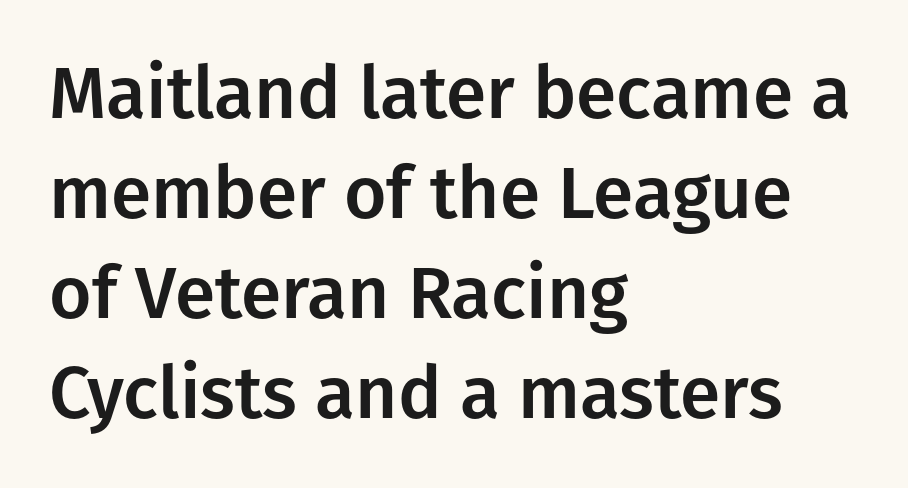
{"serif": "no", "italic": "no", "width": "normal", "stroke_contrast": "low", "x_height": "medium", "monospaced": "no", "underline": "no", "align": "left", "line_spacing": "normal", "line_spacing_ratio": 1.37, "letter_spacing": "normal", "letter_spacing_em": 0.0, "glyph_px": 73}
